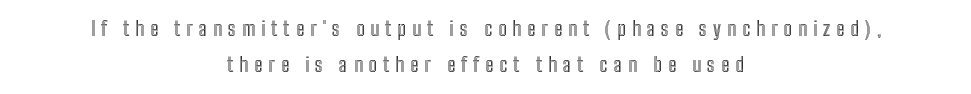
Clear beneath every line of the passage. Characters remain perfectly vertical along every line. The lines are quadded center. Honestly, the letter spacing is so wide it's the main thing you notice.
